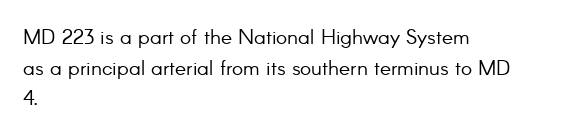
Q: Is the text bold? A: No.
Q: Is the text italic (slanted)? A: No, it is upright.
Q: Is the text underlined? A: No.
Q: How is the paragraph aligned? A: Left-aligned.
Q: Is the spacing between letters normal or unusually wide? A: Normal.
Q: Is the spacing between lines tight, normal or loose? A: Normal.
